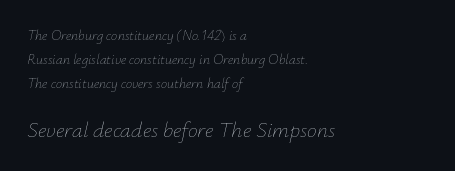
Q: Is the text bold? A: No.
Q: Is the text italic (slanted)? A: Yes, it leans right by about 12 degrees.
Q: Is the text underlined? A: No.
Q: How is the paragraph aligned? A: Left-aligned.
Q: Is the spacing between letters normal or unusually wide? A: Normal.
Q: Is the spacing between lines tight, normal or loose? A: Normal.
Q: Which block of text is set in a larger size, the first (top) or the second (bottom)? A: The second (bottom) one.
